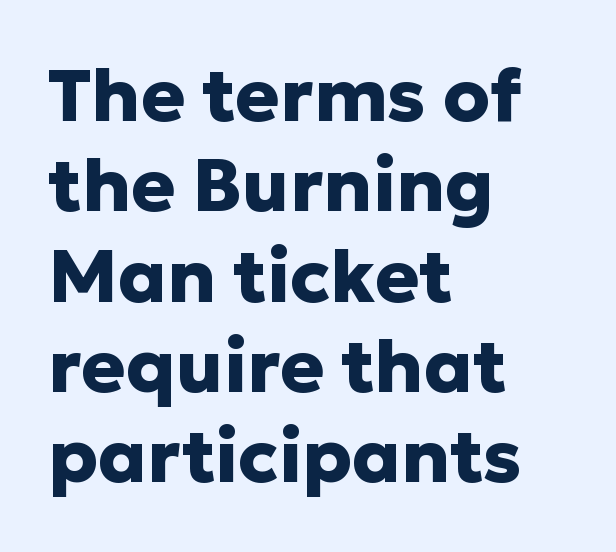
Each letter keeps its own natural width here, so spacing adapts to shape. The ragged edge is on the right, which tells us the setting is flush left. What stands out about the letter spacing? Nothing — it is the standard amount. The rendering shows plain stroke endings on the letterforms — a sans-serif design. The gap between lines stays unmarked.
